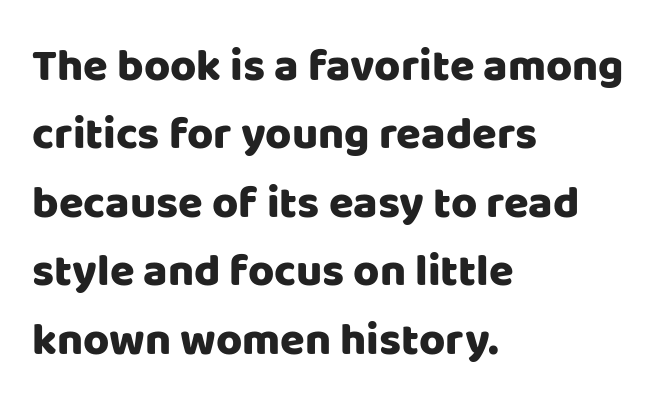
{"serif": "no", "italic": "no", "width": "normal", "stroke_contrast": "low", "x_height": "large", "monospaced": "no", "underline": "no", "align": "left", "line_spacing": "normal", "line_spacing_ratio": 1.52, "letter_spacing": "normal", "letter_spacing_em": 0.0, "glyph_px": 45}
